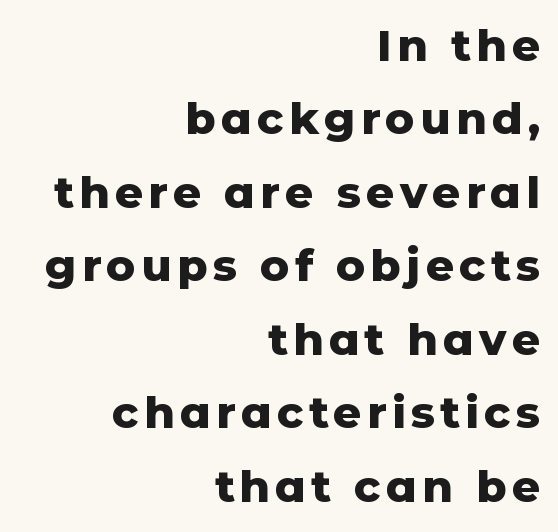
The image shows 44 px heavy sans-serif type, upright; set right-aligned, normal line spacing (1.67x), not underlined; low stroke contrast and a medium x-height.
